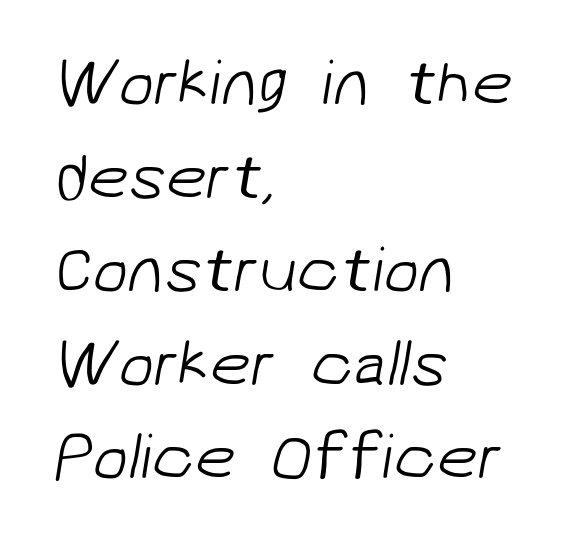
The image shows 65 px light sans-serif type; set left-aligned, normal line spacing (1.44x), normal letter spacing, not underlined; low stroke contrast and a medium x-height.
